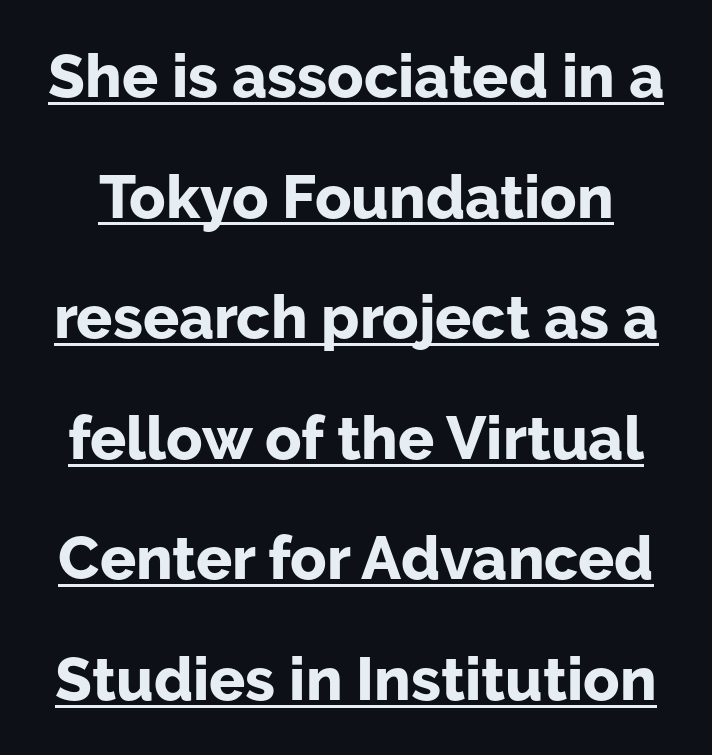
{"serif": "no", "italic": "no", "bold": "yes", "weight": "bold", "width": "normal", "stroke_contrast": "low", "x_height": "medium", "monospaced": "no", "underline": "yes", "line_spacing": "loose", "line_spacing_ratio": 2.01, "letter_spacing": "normal", "letter_spacing_em": 0.0, "glyph_px": 60}
